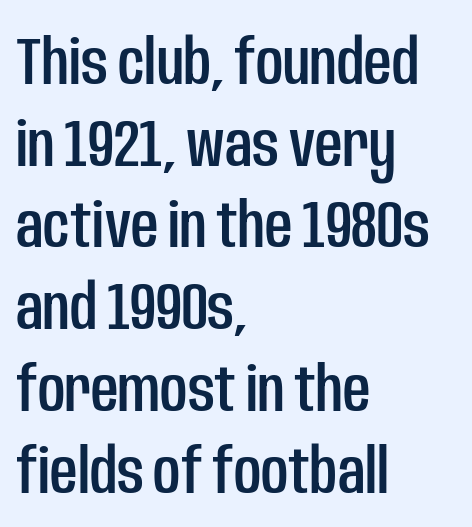
The characters display no serif detailing; their extremities are plain. The specimen omits any rule beneath the text block's lines. This sample has the flowing, uneven cadence of proportional lettering. Letter spacing: default. Designer's note — italics off, roman on. The typesetter chose a ragged-right arrangement here.
